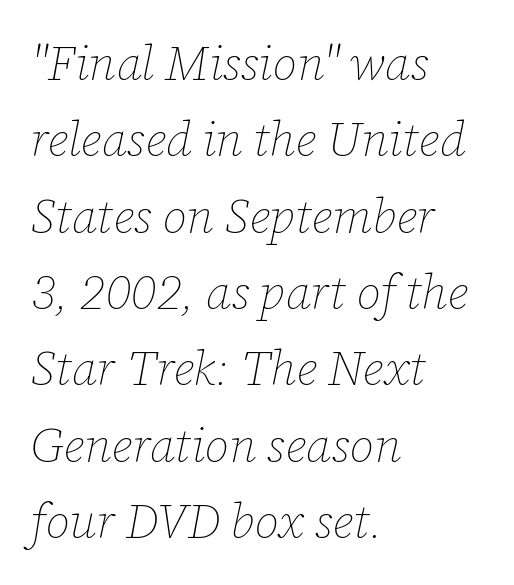
{"italic": "yes", "lean": "right", "slant_degrees": 12, "bold": "no", "weight": "thin", "width": "normal", "stroke_contrast": "low", "x_height": "medium", "monospaced": "no", "underline": "no", "align": "left", "line_spacing": "normal", "line_spacing_ratio": 1.59, "letter_spacing": "normal", "letter_spacing_em": 0.0, "glyph_px": 48}
